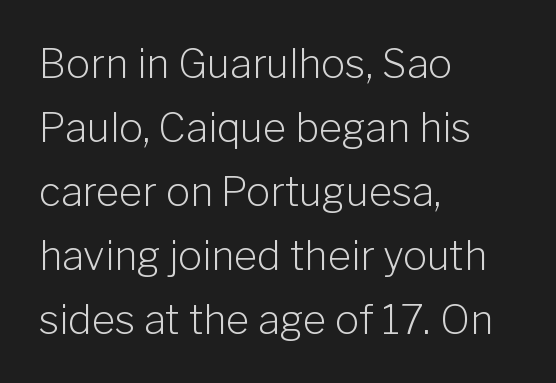
Q: Is the text bold? A: No.
Q: Is the text italic (slanted)? A: No, it is upright.
Q: Is the typeface a serif or a sans-serif typeface? A: Sans-serif.
Q: Is the text underlined? A: No.
Q: How is the paragraph aligned? A: Left-aligned.
Q: Is the spacing between letters normal or unusually wide? A: Normal.
Q: Is the spacing between lines tight, normal or loose? A: Normal.
Q: Width (condensed, normal, or wide)? A: Normal.
Q: Stroke contrast? A: Low.
Q: x-height? A: Medium.
Q: Monospaced? A: No.
